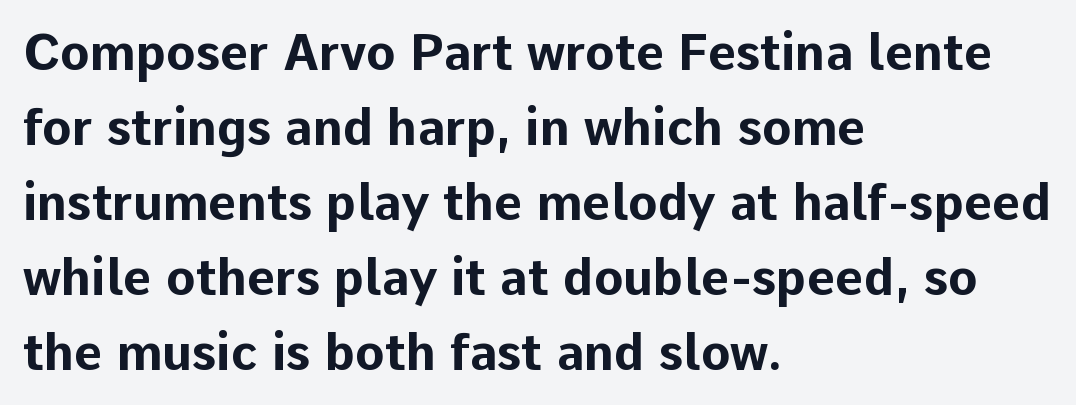
The image shows 49 px bold sans-serif type, upright; set left-aligned, normal line spacing (1.53x), normal letter spacing, not underlined; low stroke contrast and a medium x-height.
